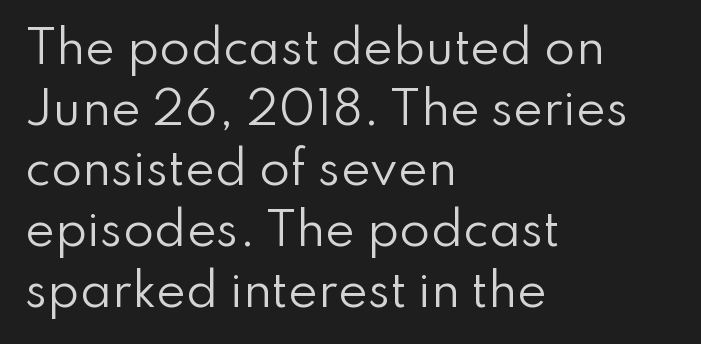
The image shows 45 px regular-weight sans-serif type, upright; set left-aligned, normal line spacing (1.35x), normal letter spacing, not underlined; low stroke contrast and a small x-height.
